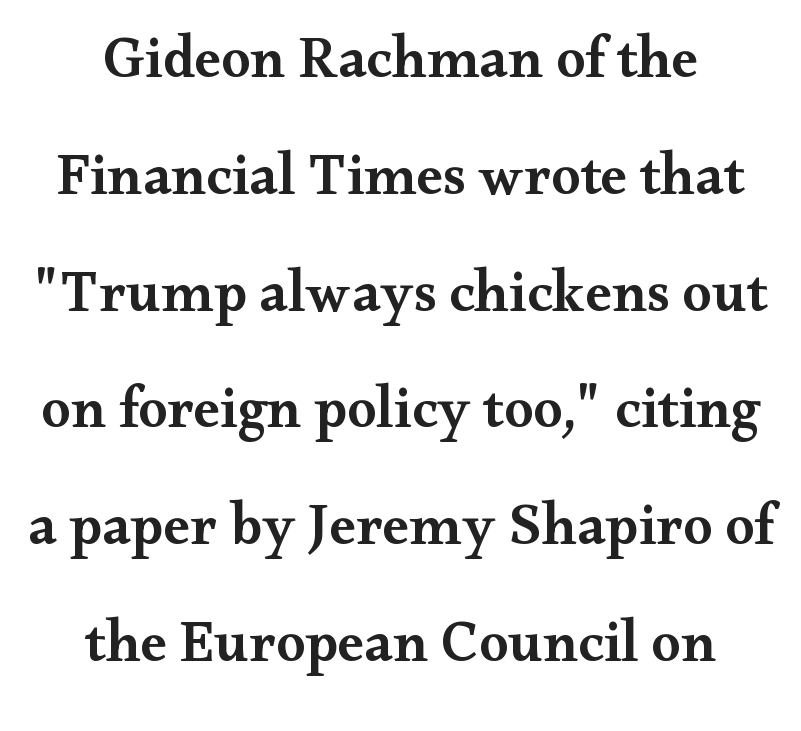
Q: Is the text bold? A: Semi-bold.
Q: Is the text italic (slanted)? A: No, it is upright.
Q: Is the typeface a serif or a sans-serif typeface? A: Serif.
Q: Is the text underlined? A: No.
Q: How is the paragraph aligned? A: Centered.
Q: Is the spacing between letters normal or unusually wide? A: Normal.
Q: Is the spacing between lines tight, normal or loose? A: Loose.
Q: Width (condensed, normal, or wide)? A: Wide.
Q: Stroke contrast? A: Medium.
Q: x-height? A: Small.
Q: Monospaced? A: No.
